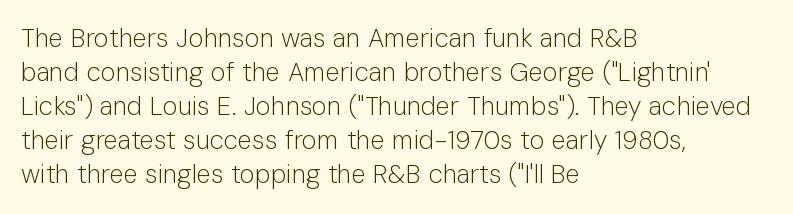
Q: Is the text bold? A: No.
Q: Is the text italic (slanted)? A: No, it is upright.
Q: Is the text underlined? A: No.
Q: How is the paragraph aligned? A: Left-aligned.
Q: Is the spacing between letters normal or unusually wide? A: Normal.
Q: Is the spacing between lines tight, normal or loose? A: Normal.
